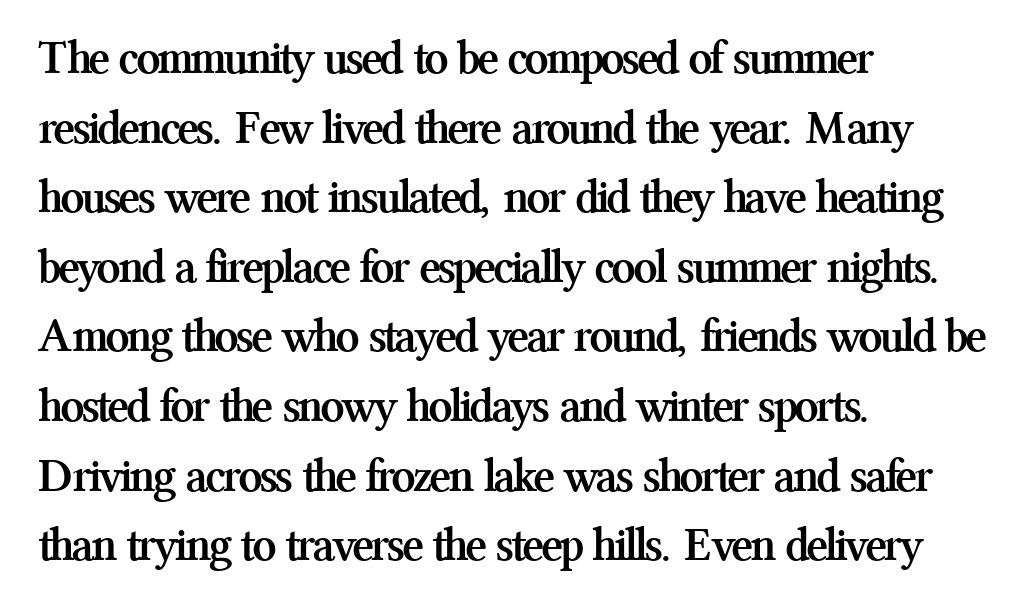
Q: Is the text bold? A: Yes.
Q: Is the text italic (slanted)? A: No, it is upright.
Q: Is the typeface a serif or a sans-serif typeface? A: Serif.
Q: Is the text underlined? A: No.
Q: How is the paragraph aligned? A: Left-aligned.
Q: Is the spacing between letters normal or unusually wide? A: Normal.
Q: Is the spacing between lines tight, normal or loose? A: Normal.
Q: Width (condensed, normal, or wide)? A: Normal.
Q: Stroke contrast? A: Medium.
Q: x-height? A: Medium.
Q: Monospaced? A: No.
